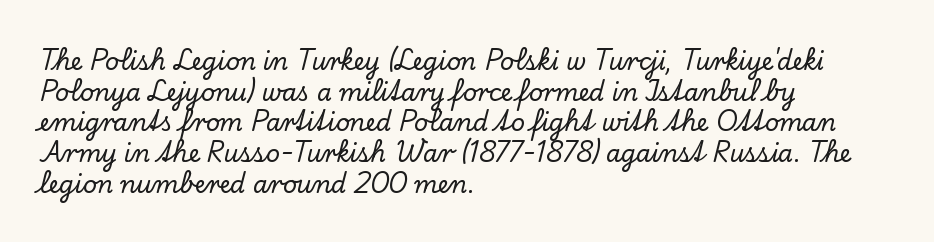
Q: Is the text italic (slanted)? A: Yes.
Q: Is the text underlined? A: No.
Q: How is the paragraph aligned? A: Left-aligned.
Q: Is the spacing between letters normal or unusually wide? A: Normal.
Q: Is the spacing between lines tight, normal or loose? A: Normal.
